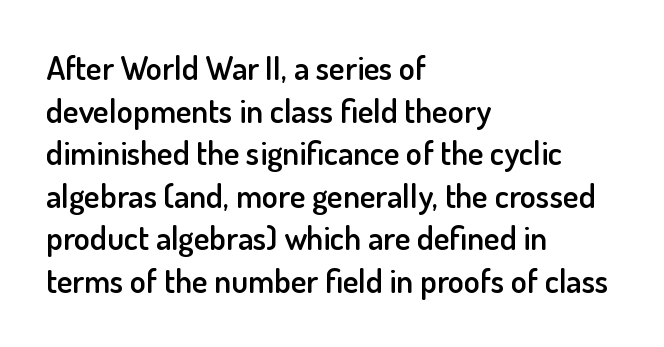
Posture: straight, roman, zero tilt. Typesetter's note: demi weight, one step under bold. Each letter keeps its own natural width here, so spacing adapts to shape. Letters rest on an invisible, unmarked baseline.
